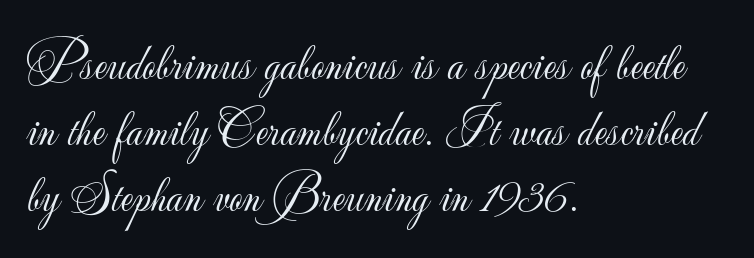
The image shows 52 px light sans-serif type; set left-aligned, normal line spacing (1.27x), normal letter spacing, not underlined; low stroke contrast and a small x-height.
